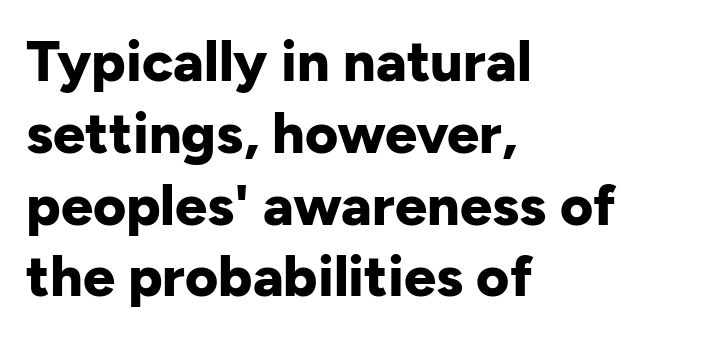
{"serif": "no", "italic": "no", "bold": "yes", "weight": "bold", "width": "normal", "stroke_contrast": "low", "x_height": "medium", "monospaced": "no", "underline": "no", "align": "left", "line_spacing": "normal", "line_spacing_ratio": 1.26, "letter_spacing": "normal", "letter_spacing_em": 0.0, "glyph_px": 57}
